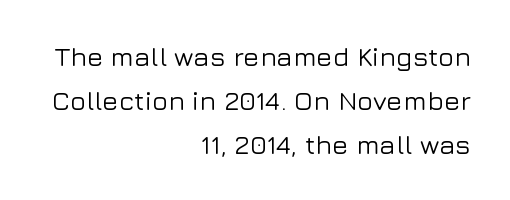
{"italic": "no", "underline": "no", "align": "right", "line_spacing": "normal", "line_spacing_ratio": 1.63, "letter_spacing": "normal", "letter_spacing_em": 0.0, "glyph_px": 27}
